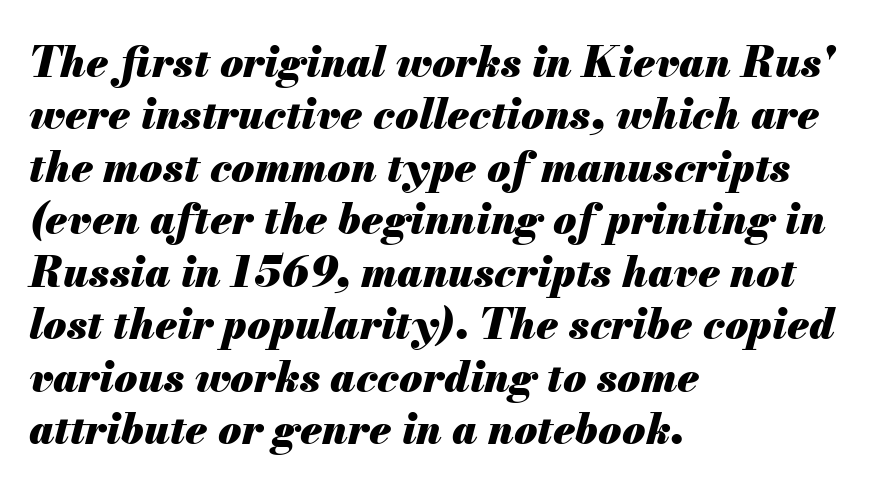
Strong, thick strokes mark this as bold type. Varying glyph widths throughout — classic text-font behaviour. The rendering uses a moderate line-height, typical for paragraphs. The lines are quadded left. The letters sit at their default tracking, neither squeezed nor spread. Words float on clear page, feet unadorned.
